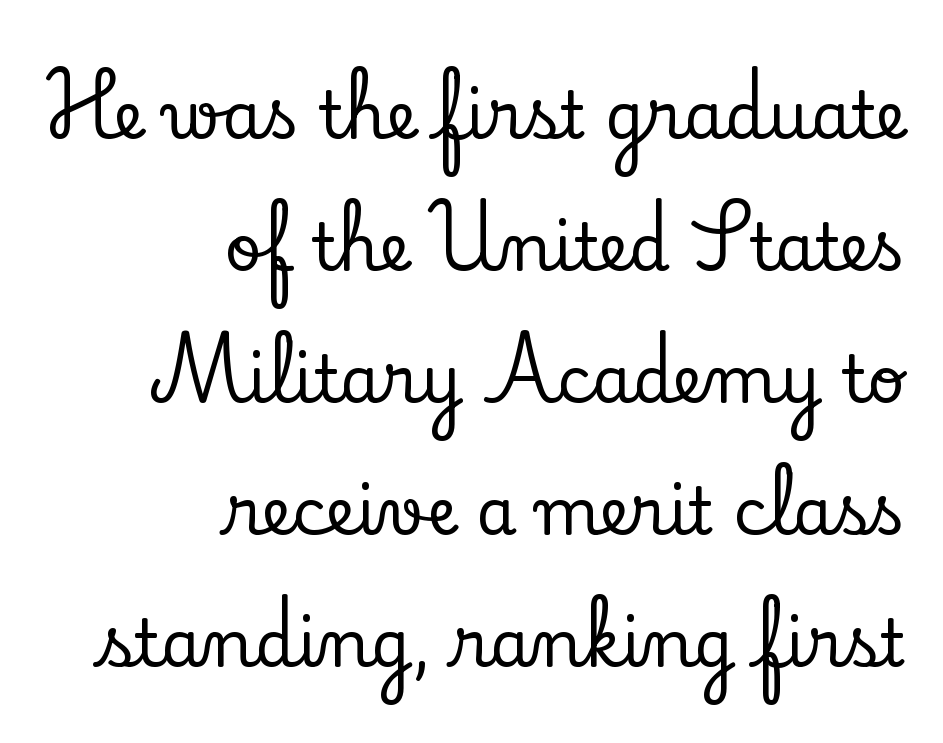
The image shows 65 px serif type, upright; set right-aligned, loose line spacing (2.03x), normal letter spacing, not underlined; low stroke contrast and a small x-height.
